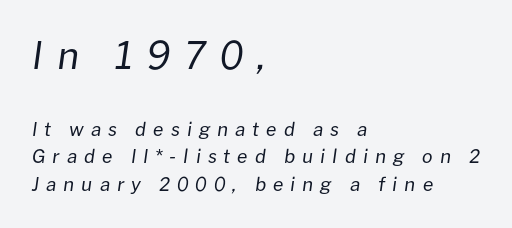
Q: Is the text bold? A: No.
Q: Is the text italic (slanted)? A: Yes, it leans right by about 8 degrees.
Q: Is the text underlined? A: No.
Q: How is the paragraph aligned? A: Left-aligned.
Q: Is the spacing between letters normal or unusually wide? A: Unusually wide.
Q: Is the spacing between lines tight, normal or loose? A: Normal.
Q: Which block of text is set in a larger size, the first (top) or the second (bottom)? A: The first (top) one.
Q: Width (condensed, normal, or wide)? A: Normal.
Q: Stroke contrast? A: Low.
Q: x-height? A: Medium.
Q: Monospaced? A: No.
